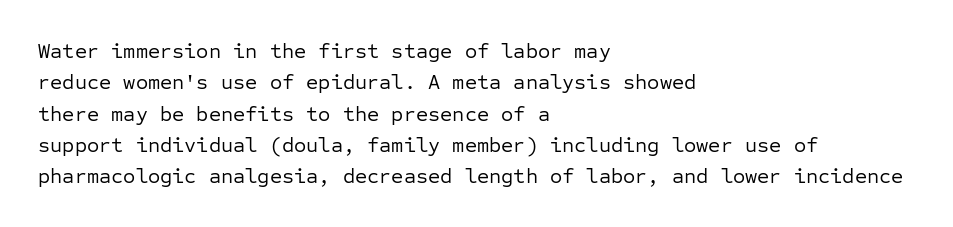
{"italic": "no", "bold": "no", "underline": "no", "align": "left", "line_spacing": "normal", "line_spacing_ratio": 1.49, "letter_spacing": "normal", "letter_spacing_em": 0.0, "glyph_px": 21}
